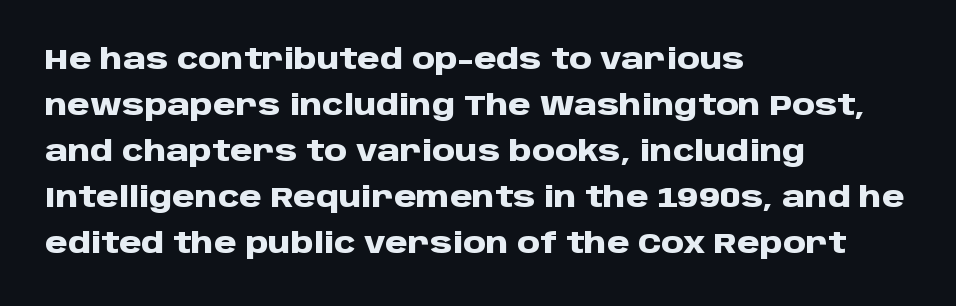
The image shows 29 px heavy sans-serif type, upright; set left-aligned, normal line spacing (1.59x), normal letter spacing, not underlined; low stroke contrast and a large x-height.
